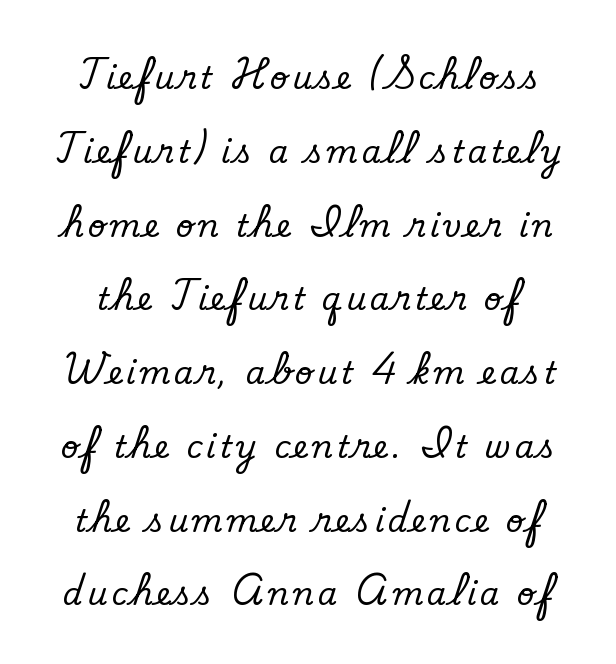
The text was rendered using a sans face with plain stroke endings. Each new line begins a long way beneath the previous one. The passage shown is typed in a proportional face where columns would drift. The font sits on the lighter half of the weight spectrum, regular included. The area under the type is left untouched.
